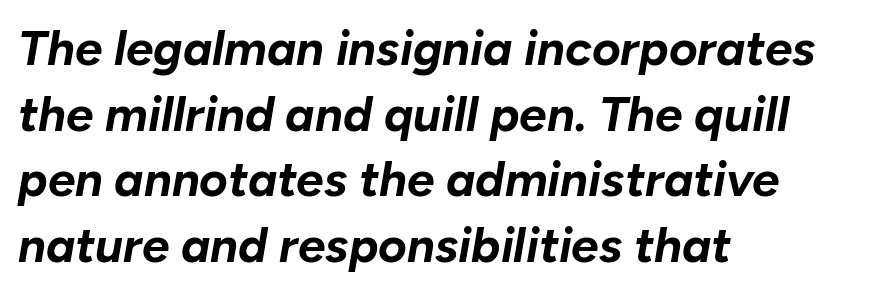
{"italic": "yes", "lean": "right", "slant_degrees": 10, "bold": "yes", "weight": "bold", "width": "normal", "stroke_contrast": "low", "x_height": "medium", "monospaced": "no", "underline": "no", "align": "left", "line_spacing": "normal", "line_spacing_ratio": 1.34, "letter_spacing": "normal", "letter_spacing_em": 0.0, "glyph_px": 49}
